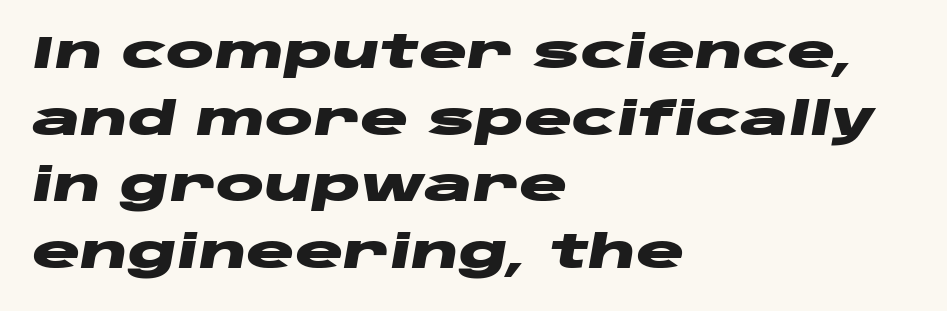
The image shows 45 px heavy, wide type, italic (leaning right); set left-aligned, normal line spacing (1.48x), normal letter spacing, not underlined; low stroke contrast and a large x-height.
